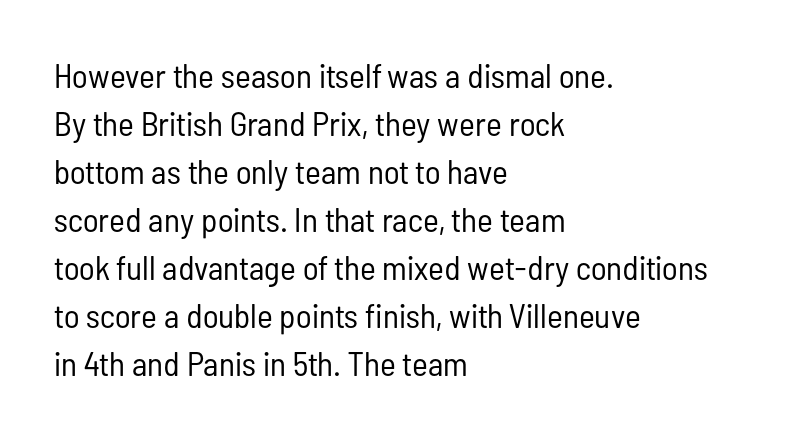
Nobody touched the tracking dial on this one. Looks like regular typesetting: each glyph gets only the width it needs. Style check: upright. Notice how descenders clear the ascenders below comfortably — that's standard leading. A quiet, ordinary-to-light weight characterises the typeface.
